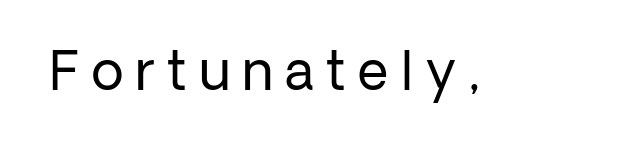
Q: Is the text bold? A: No.
Q: Is the text italic (slanted)? A: No, it is upright.
Q: Is the typeface a serif or a sans-serif typeface? A: Sans-serif.
Q: Is the text underlined? A: No.
Q: Is the spacing between letters normal or unusually wide? A: Unusually wide.
Q: Width (condensed, normal, or wide)? A: Normal.
Q: Stroke contrast? A: Low.
Q: x-height? A: Medium.
Q: Monospaced? A: No.
